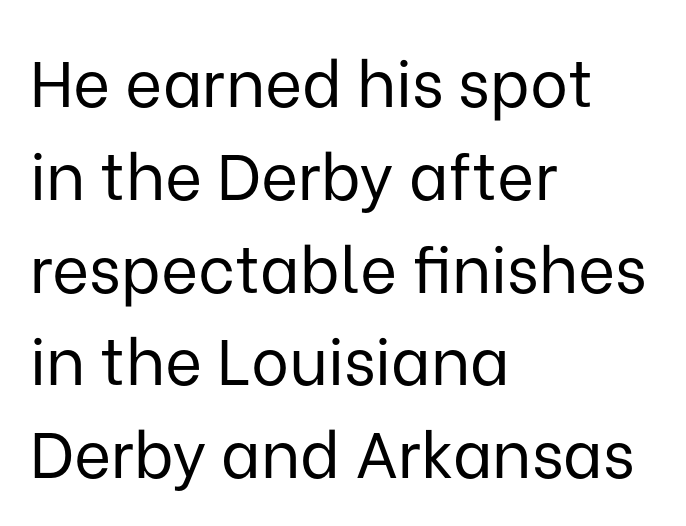
The image shows 64 px regular-weight sans-serif type, upright; set left-aligned, normal line spacing (1.45x), normal letter spacing, not underlined; low stroke contrast and a medium x-height.
